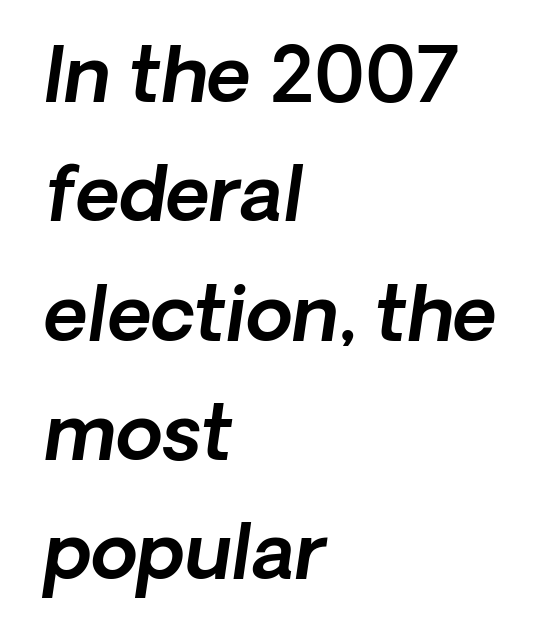
Q: Is the typeface a serif or a sans-serif typeface? A: Sans-serif.
Q: Is the text underlined? A: No.
Q: How is the paragraph aligned? A: Left-aligned.
Q: Is the spacing between letters normal or unusually wide? A: Normal.
Q: Is the spacing between lines tight, normal or loose? A: Normal.
Q: Width (condensed, normal, or wide)? A: Normal.
Q: x-height? A: Medium.
Q: Monospaced? A: No.
